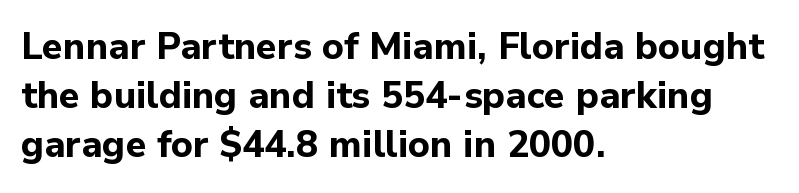
No italicization has been applied; the sample stays upright. What kind of face is this? One without serifs — a sans. Each glyph is drawn with heavy, bold strokes. Baseline-to-baseline distance is the conventional proportion of letter height. The zone under the glyphs is completely vacant.
